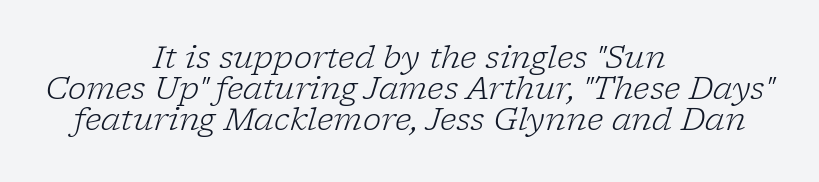
Q: Is the text bold? A: No.
Q: Is the text italic (slanted)? A: Yes, it leans right by about 17 degrees.
Q: Is the typeface a serif or a sans-serif typeface? A: Serif.
Q: Is the text underlined? A: No.
Q: How is the paragraph aligned? A: Centered.
Q: Is the spacing between letters normal or unusually wide? A: Normal.
Q: Is the spacing between lines tight, normal or loose? A: Tight.
Q: Width (condensed, normal, or wide)? A: Normal.
Q: Stroke contrast? A: Low.
Q: x-height? A: Medium.
Q: Monospaced? A: No.
